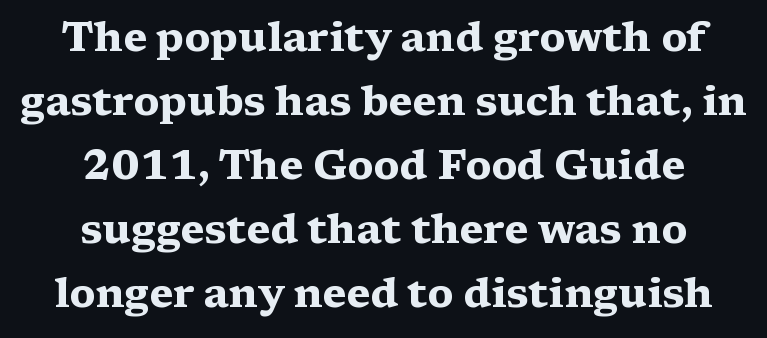
Q: Is the text bold? A: Yes.
Q: Is the text italic (slanted)? A: No, it is upright.
Q: Is the typeface a serif or a sans-serif typeface? A: Serif.
Q: Is the text underlined? A: No.
Q: How is the paragraph aligned? A: Centered.
Q: Is the spacing between letters normal or unusually wide? A: Normal.
Q: Is the spacing between lines tight, normal or loose? A: Normal.
Q: Width (condensed, normal, or wide)? A: Wide.
Q: Stroke contrast? A: Medium.
Q: x-height? A: Medium.
Q: Monospaced? A: No.
